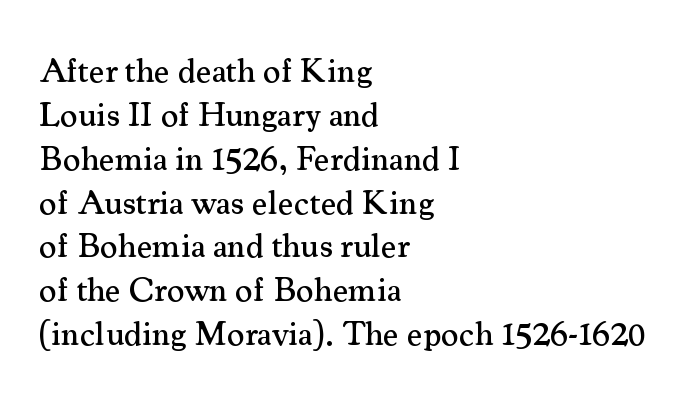
Q: Is the text italic (slanted)? A: No, it is upright.
Q: Is the typeface a serif or a sans-serif typeface? A: Serif.
Q: Is the text underlined? A: No.
Q: How is the paragraph aligned? A: Left-aligned.
Q: Is the spacing between letters normal or unusually wide? A: Normal.
Q: Is the spacing between lines tight, normal or loose? A: Normal.
Q: Width (condensed, normal, or wide)? A: Normal.
Q: Stroke contrast? A: Medium.
Q: x-height? A: Small.
Q: Monospaced? A: No.
